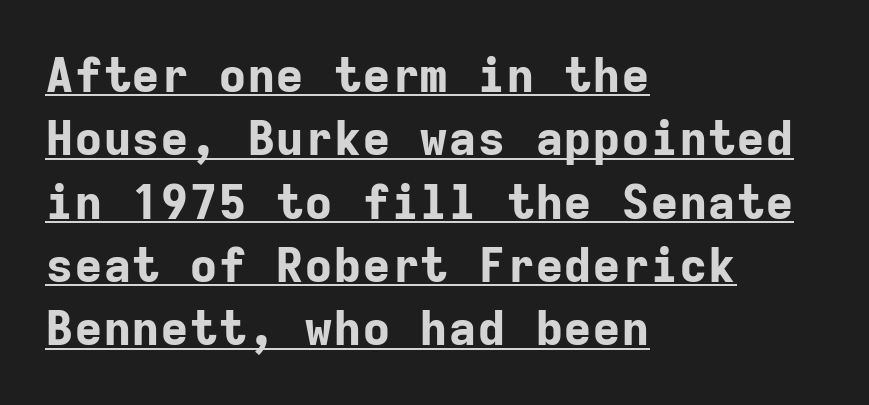
Q: Is the text bold? A: Yes.
Q: Is the text italic (slanted)? A: No, it is upright.
Q: Is the typeface a serif or a sans-serif typeface? A: Sans-serif.
Q: Is the text underlined? A: Yes.
Q: How is the paragraph aligned? A: Left-aligned.
Q: Is the spacing between letters normal or unusually wide? A: Normal.
Q: Is the spacing between lines tight, normal or loose? A: Normal.
Q: Width (condensed, normal, or wide)? A: Normal.
Q: Stroke contrast? A: Low.
Q: x-height? A: Medium.
Q: Monospaced? A: Yes.
